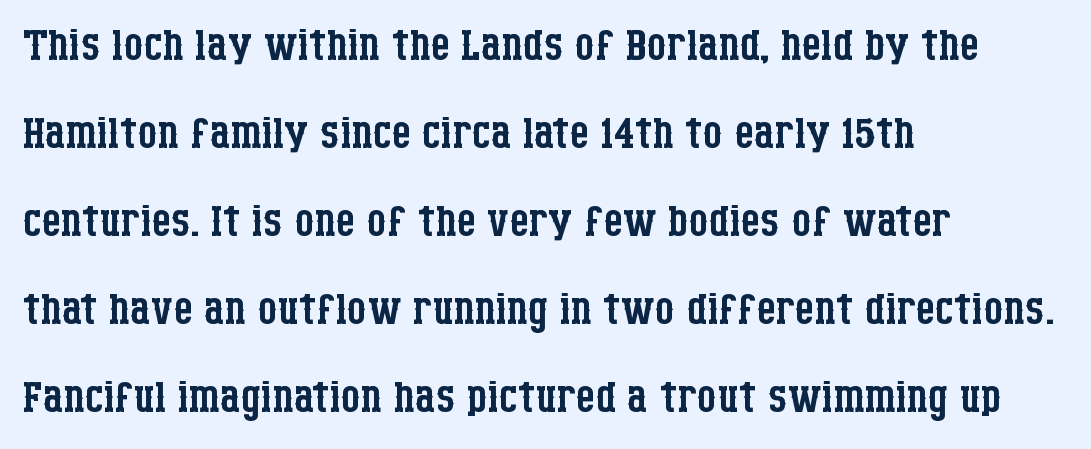
Each letter keeps its own natural width here, so spacing adapts to shape. The specimen reads as upright at a glance. Old-style or modern, the face here clearly has serifs. Evenly set lines give the paragraph a standard silhouette. The typeface has the unassuming heft of standard copy or less.
